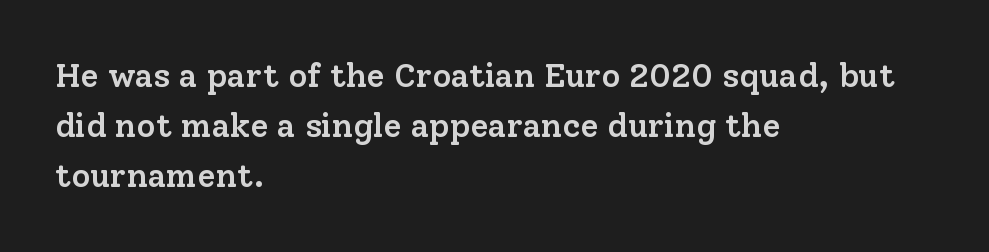
Q: Is the text bold? A: Semi-bold.
Q: Is the text italic (slanted)? A: No, it is upright.
Q: Is the typeface a serif or a sans-serif typeface? A: Serif.
Q: Is the text underlined? A: No.
Q: How is the paragraph aligned? A: Left-aligned.
Q: Is the spacing between letters normal or unusually wide? A: Normal.
Q: Is the spacing between lines tight, normal or loose? A: Normal.
Q: Width (condensed, normal, or wide)? A: Normal.
Q: Stroke contrast? A: Low.
Q: x-height? A: Medium.
Q: Monospaced? A: No.
